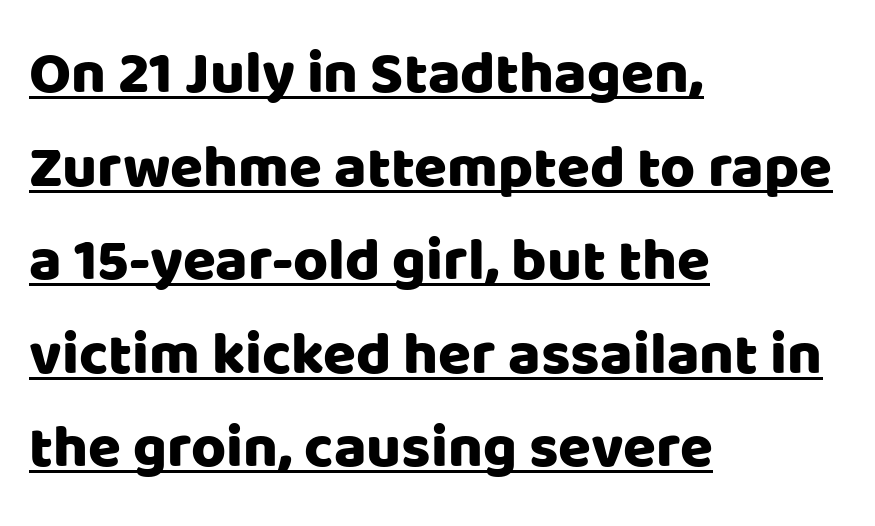
You could call the tracking neutral — neither tight nor loose. The lines in this sample share a left origin and differ only in where they stop. This is the regular roman posture of the typeface. This sample uses a sans-serif face. These characters rest on top of a visible drawn line. How would I describe the line gaps? Plain and ordinary.
